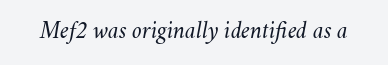
No extra tracking has been applied to these lines. The cut favours lightness, reaching ordinary text weight at its darkest. Is the type slanted? Yes — the strokes lean at a clear angle. Underline: absent.
